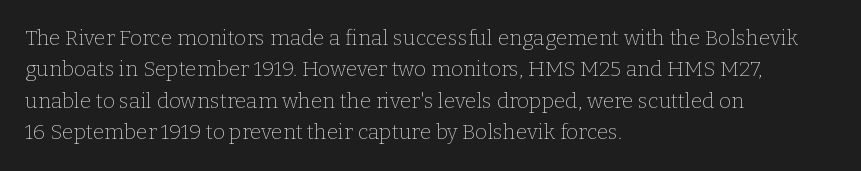
Q: Is the text bold? A: No.
Q: Is the text italic (slanted)? A: No, it is upright.
Q: Is the text underlined? A: No.
Q: How is the paragraph aligned? A: Left-aligned.
Q: Is the spacing between letters normal or unusually wide? A: Normal.
Q: Is the spacing between lines tight, normal or loose? A: Normal.
